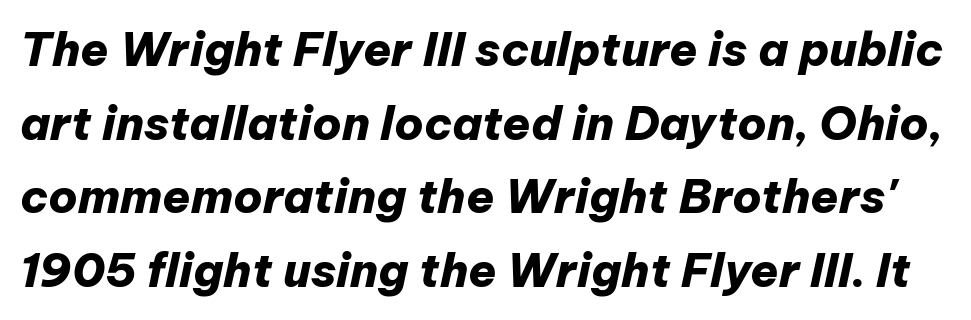
The image shows 46 px heavy type, italic (leaning right); set normal line spacing (1.6x), normal letter spacing, not underlined; low stroke contrast and a medium x-height.
